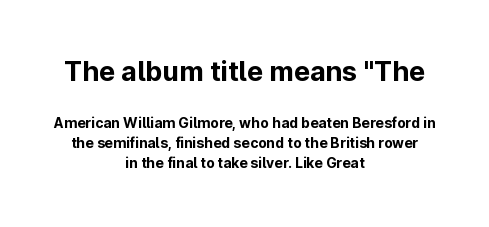
What stands out about the letter spacing? Nothing — it is the standard amount. The initial chunk of copy outweighs the following chunk in type size. Type without underlining. The sample has been set heavy, in full bold. The lines in this sample share a center point and differ in where they start and stop. The letters stand upright; this is a roman face.
